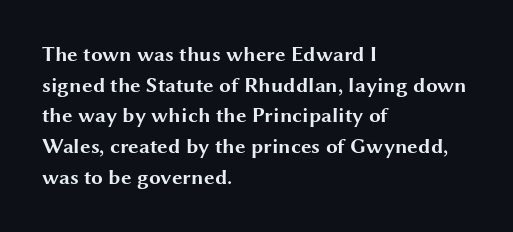
Q: Is the text bold? A: Yes.
Q: Is the text italic (slanted)? A: No, it is upright.
Q: Is the text underlined? A: No.
Q: How is the paragraph aligned? A: Left-aligned.
Q: Is the spacing between letters normal or unusually wide? A: Normal.
Q: Is the spacing between lines tight, normal or loose? A: Normal.
